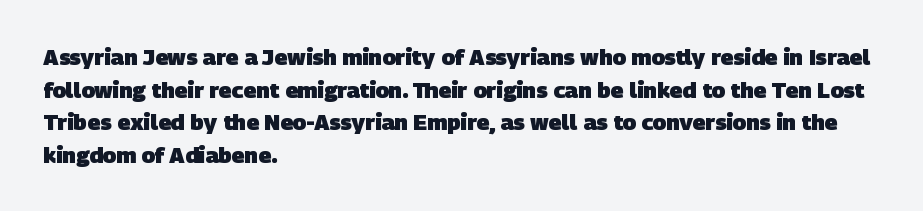
The passage is arranged the way most books set body copy — flush left. Decoration check: the copy has no underline. How would I describe the line gaps? Plain and ordinary. Nothing unusual about the tracking: characters are spaced as the font intends.
